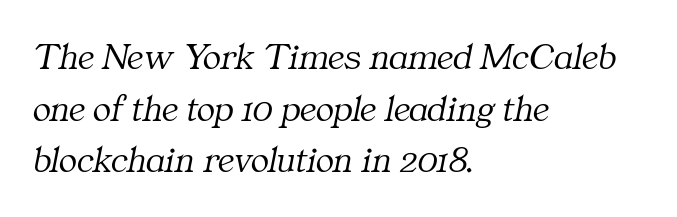
The image shows 38 px light serif type, italic (leaning right); set left-aligned, normal line spacing (1.36x), normal letter spacing, not underlined; medium stroke contrast and a medium x-height.
